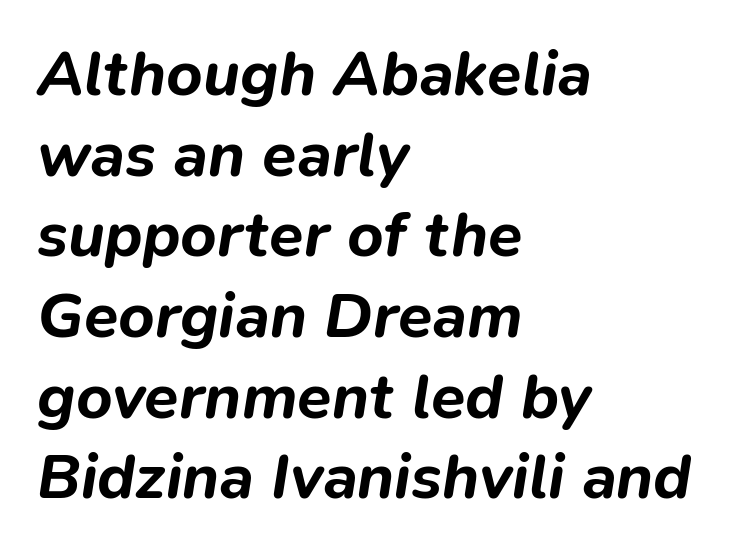
The image shows 63 px bold type, italic (leaning right); set left-aligned, normal line spacing (1.28x), normal letter spacing, not underlined; low stroke contrast and a medium x-height.
